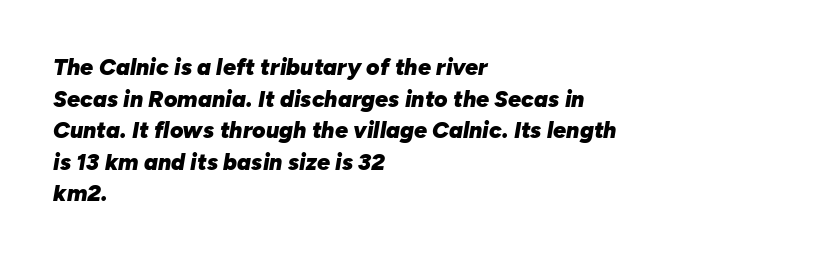
Summary of vertical rhythm: regular, with standard interline spacing. A student would call this left alignment; a typographer would say flush left, rag right. The rendering keeps characters at their native spacing. Designer's note — italics engaged.
